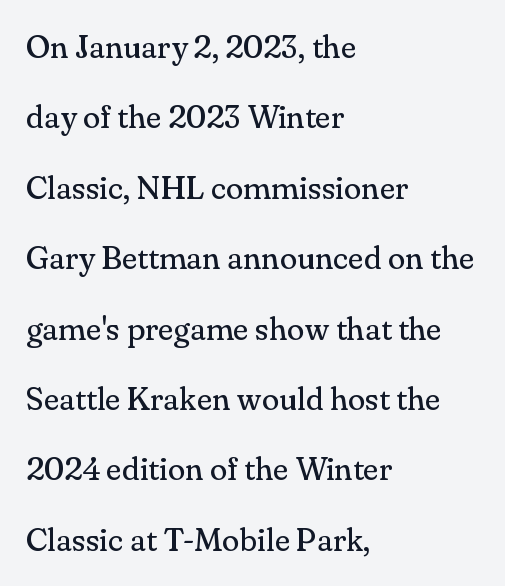
The image shows 32 px regular-weight serif type, upright; set left-aligned, loose line spacing (2.2x), normal letter spacing, not underlined; medium stroke contrast and a small x-height.
